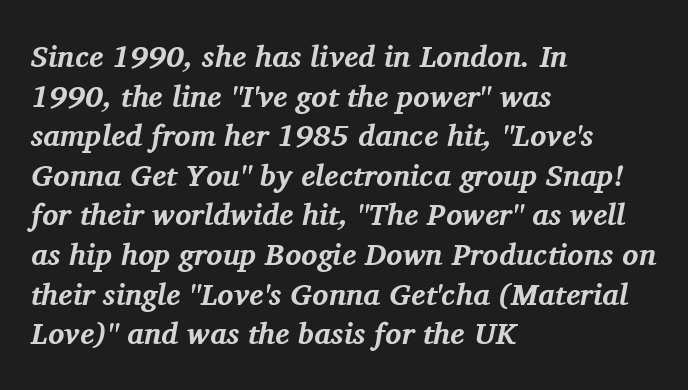
{"serif": "yes", "italic": "yes", "lean": "right", "slant_degrees": 11, "bold": "yes", "weight": "bold", "width": "normal", "stroke_contrast": "medium", "x_height": "medium", "monospaced": "no", "underline": "no", "align": "left", "line_spacing": "normal", "line_spacing_ratio": 1.32, "letter_spacing": "normal", "letter_spacing_em": 0.0, "glyph_px": 30}
